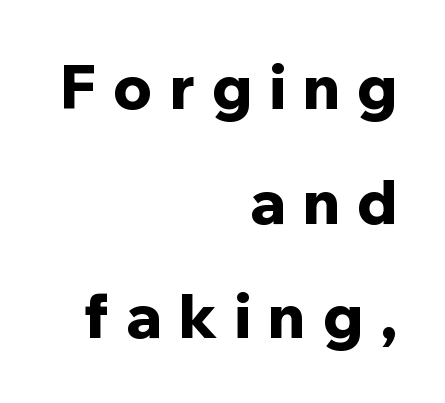
The image shows 60 px bold sans-serif type, upright; set right-aligned, loose line spacing (1.91x), unusually wide letter spacing (+0.29 em), not underlined; low stroke contrast and a medium x-height.
